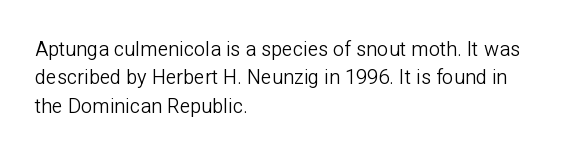
Glyph-to-glyph distance matches everyday printed text. One glance says typical: line gaps are just what's usual. A bare baseline throughout the passage. Does the lettering tilt? It doesn't — this is upright.
